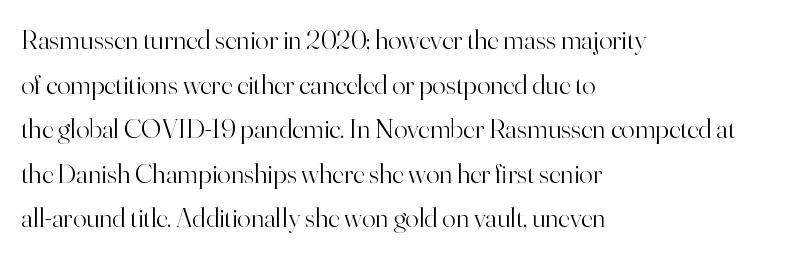
{"serif": "yes", "italic": "no", "bold": "no", "weight": "light", "width": "normal", "stroke_contrast": "high", "x_height": "small", "monospaced": "no", "underline": "no", "align": "left", "line_spacing": "normal", "line_spacing_ratio": 1.59, "letter_spacing": "normal", "letter_spacing_em": 0.0, "glyph_px": 28}
